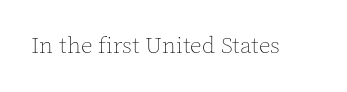
Q: Is the text bold? A: No.
Q: Is the text italic (slanted)? A: No, it is upright.
Q: Is the text underlined? A: No.
Q: Is the spacing between letters normal or unusually wide? A: Normal.
